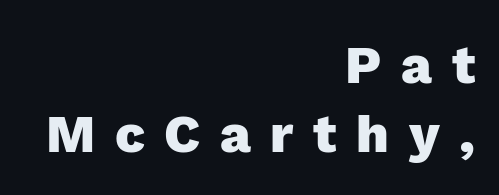
Q: Is the text bold? A: Yes.
Q: Is the text italic (slanted)? A: No, it is upright.
Q: Is the typeface a serif or a sans-serif typeface? A: Sans-serif.
Q: Is the text underlined? A: No.
Q: How is the paragraph aligned? A: Right-aligned.
Q: Is the spacing between letters normal or unusually wide? A: Unusually wide.
Q: Is the spacing between lines tight, normal or loose? A: Normal.
Q: Width (condensed, normal, or wide)? A: Normal.
Q: x-height? A: Medium.
Q: Monospaced? A: No.
